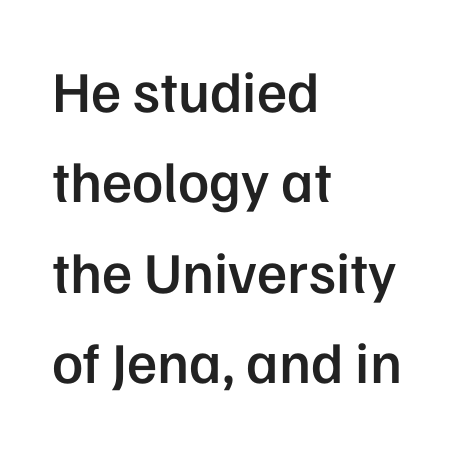
{"serif": "no", "italic": "no", "bold": "semi", "weight": "semibold", "width": "normal", "stroke_contrast": "low", "x_height": "medium", "monospaced": "no", "underline": "no", "align": "left", "line_spacing": "normal", "line_spacing_ratio": 1.56, "letter_spacing": "normal", "letter_spacing_em": 0.0, "glyph_px": 58}
